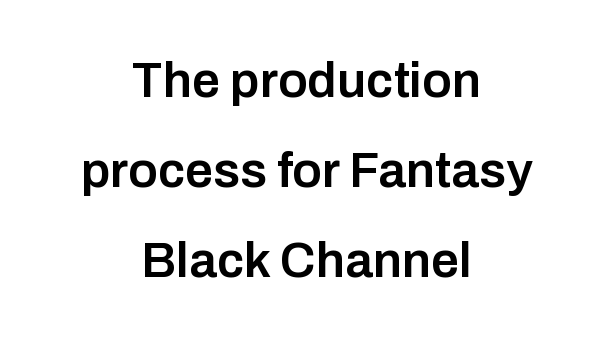
{"serif": "no", "italic": "no", "bold": "semi", "weight": "semibold", "width": "normal", "stroke_contrast": "low", "x_height": "medium", "monospaced": "no", "underline": "no", "align": "center", "line_spacing_ratio": 1.8, "letter_spacing": "normal", "letter_spacing_em": 0.0, "glyph_px": 50}
